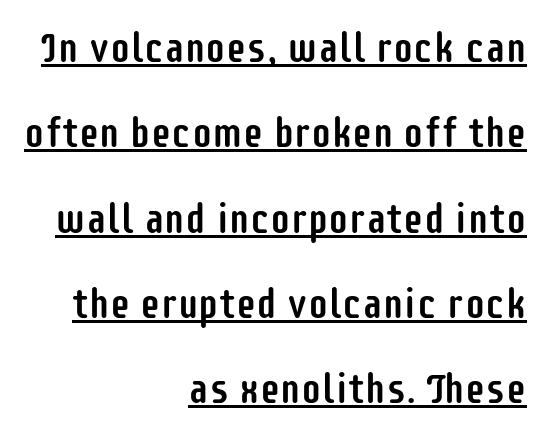
The image shows 41 px condensed sans-serif type, upright; set right-aligned, loose line spacing (2.08x), normal letter spacing, underlined; low stroke contrast and a large x-height.
